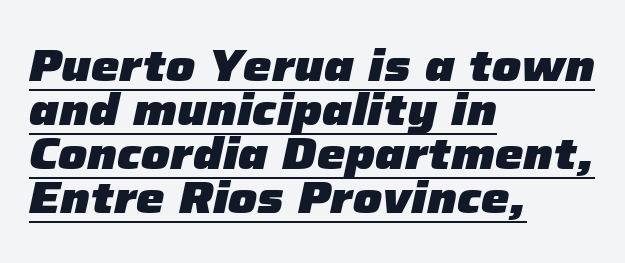
Q: Is the text bold? A: Yes.
Q: Is the text italic (slanted)? A: Yes, it leans right by about 12 degrees.
Q: Is the text underlined? A: Yes.
Q: How is the paragraph aligned? A: Left-aligned.
Q: Is the spacing between letters normal or unusually wide? A: Normal.
Q: Is the spacing between lines tight, normal or loose? A: Tight.
Q: Width (condensed, normal, or wide)? A: Normal.
Q: Stroke contrast? A: Low.
Q: x-height? A: Medium.
Q: Monospaced? A: No.
